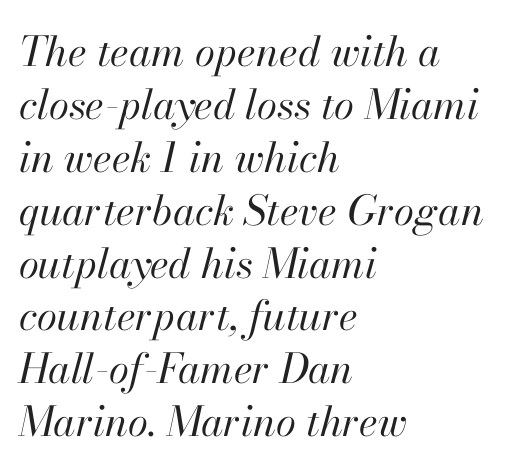
The image shows 41 px regular-weight type, italic (leaning right); set left-aligned, normal line spacing (1.29x), normal letter spacing, not underlined; high stroke contrast and a small x-height.
